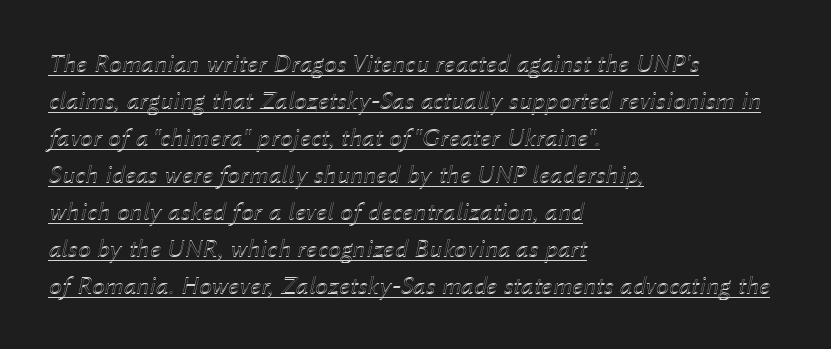
The image shows 26 px text type, italic (leaning right); set left-aligned, normal line spacing (1.42x), normal letter spacing, underlined.
